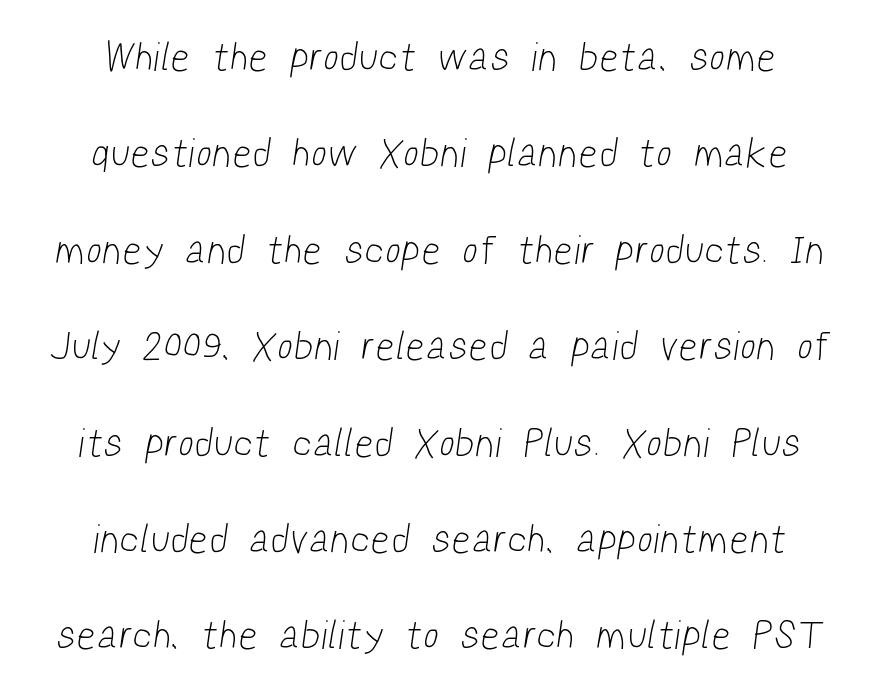
Q: Is the text bold? A: No.
Q: Is the typeface a serif or a sans-serif typeface? A: Sans-serif.
Q: Is the text underlined? A: No.
Q: Is the spacing between lines tight, normal or loose? A: Loose.
Q: Width (condensed, normal, or wide)? A: Condensed.
Q: Stroke contrast? A: Low.
Q: x-height? A: Medium.
Q: Monospaced? A: No.
